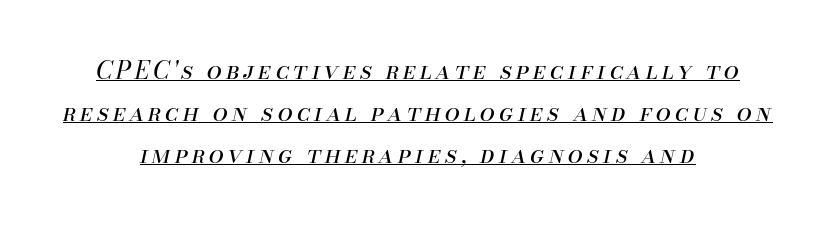
Q: Is the text bold? A: No.
Q: Is the text italic (slanted)? A: Yes, it leans right by about 13 degrees.
Q: Is the text underlined? A: Yes.
Q: How is the paragraph aligned? A: Centered.
